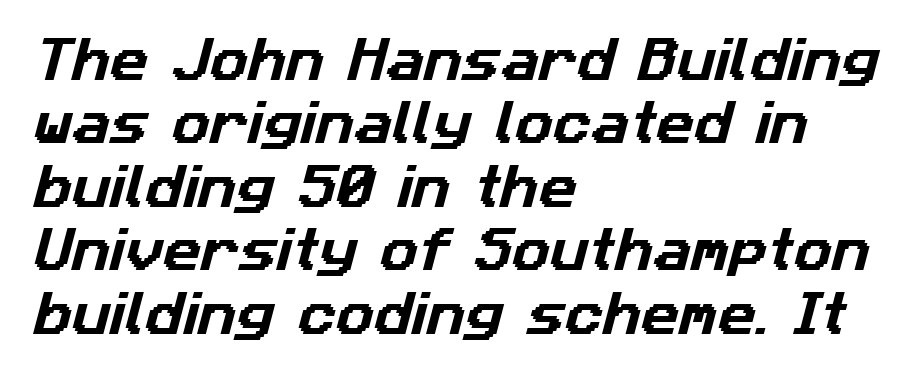
Q: Is the typeface a serif or a sans-serif typeface? A: Sans-serif.
Q: Is the text underlined? A: No.
Q: How is the paragraph aligned? A: Left-aligned.
Q: Is the spacing between letters normal or unusually wide? A: Normal.
Q: Is the spacing between lines tight, normal or loose? A: Normal.
Q: Width (condensed, normal, or wide)? A: Normal.
Q: Stroke contrast? A: Low.
Q: x-height? A: Medium.
Q: Monospaced? A: No.
